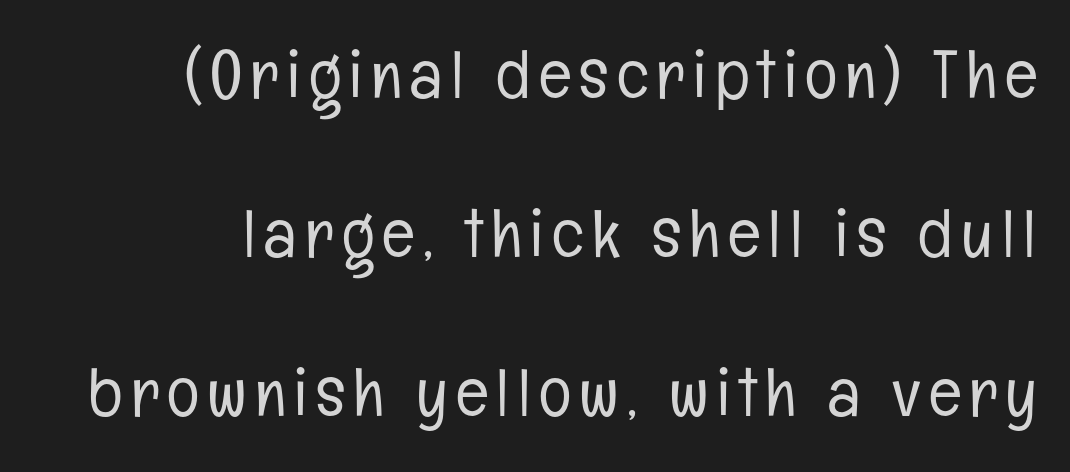
Q: Is the text bold? A: No.
Q: Is the text italic (slanted)? A: No, it is upright.
Q: Is the typeface a serif or a sans-serif typeface? A: Sans-serif.
Q: Is the text underlined? A: No.
Q: How is the paragraph aligned? A: Right-aligned.
Q: Is the spacing between lines tight, normal or loose? A: Loose.
Q: Width (condensed, normal, or wide)? A: Condensed.
Q: Stroke contrast? A: Low.
Q: x-height? A: Medium.
Q: Monospaced? A: No.
